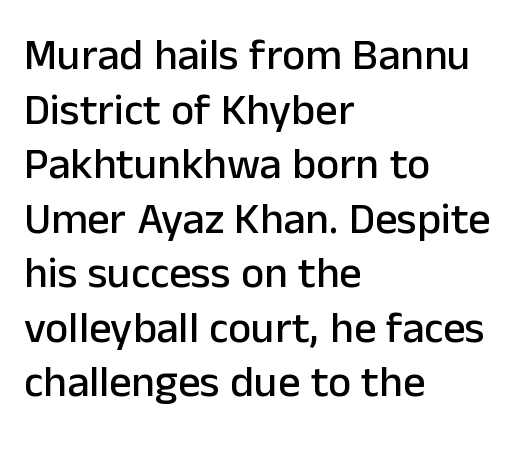
The image shows 44 px sans-serif type, upright; set left-aligned, line spacing 1.24x, normal letter spacing, not underlined; low stroke contrast and a medium x-height.
